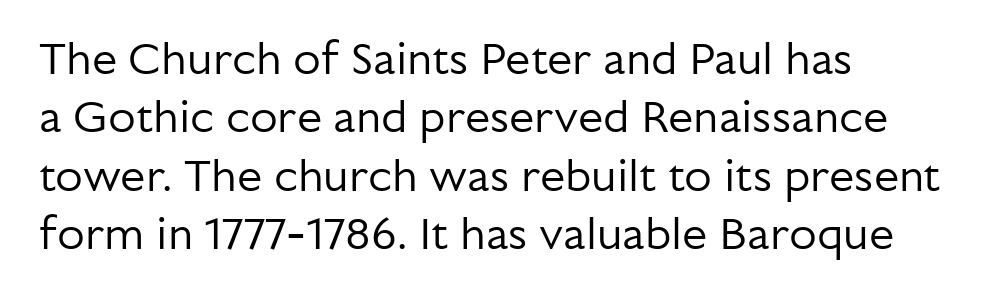
Quick note: interline space is typical. Each letter's strokes conclude bluntly, with no projecting serifs. Every character sits straight up, as roman type does. Where is the straight margin? On the left. Bold? No — there's no thickening of the strokes.
